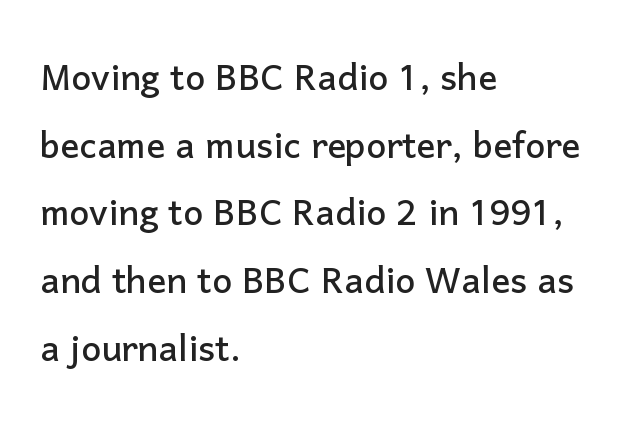
Q: Is the text italic (slanted)? A: No, it is upright.
Q: Is the typeface a serif or a sans-serif typeface? A: Sans-serif.
Q: Is the text underlined? A: No.
Q: How is the paragraph aligned? A: Left-aligned.
Q: Is the spacing between letters normal or unusually wide? A: Normal.
Q: Is the spacing between lines tight, normal or loose? A: Normal.
Q: Width (condensed, normal, or wide)? A: Normal.
Q: Stroke contrast? A: Low.
Q: x-height? A: Medium.
Q: Monospaced? A: No.
